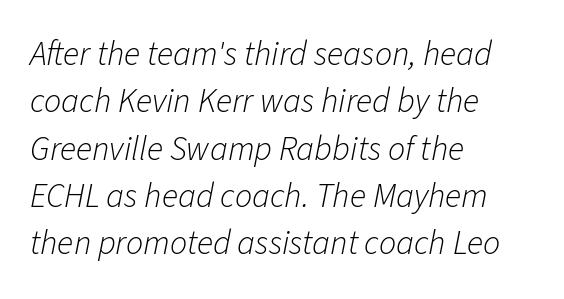
Q: Is the text bold? A: No.
Q: Is the text italic (slanted)? A: Yes, it leans right by about 11 degrees.
Q: Is the text underlined? A: No.
Q: How is the paragraph aligned? A: Left-aligned.
Q: Is the spacing between letters normal or unusually wide? A: Normal.
Q: Is the spacing between lines tight, normal or loose? A: Normal.
Q: Width (condensed, normal, or wide)? A: Normal.
Q: Stroke contrast? A: Low.
Q: x-height? A: Medium.
Q: Monospaced? A: No.
